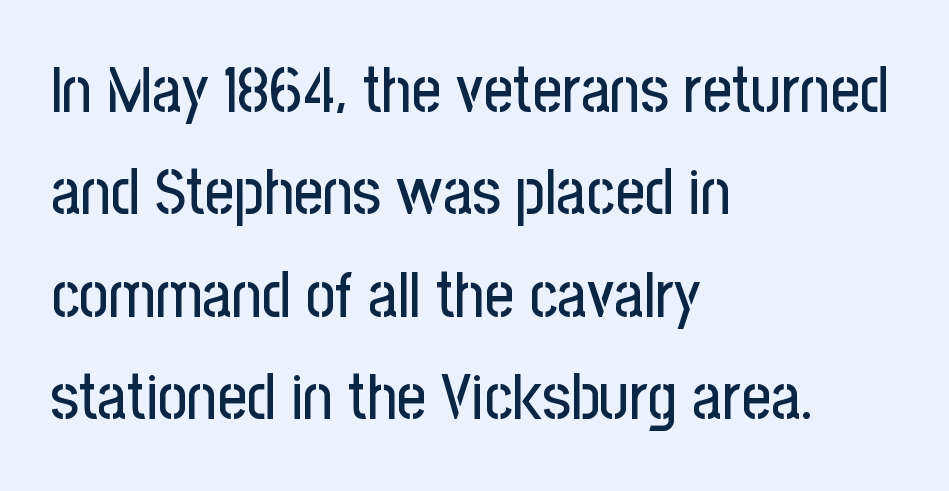
{"serif": "no", "italic": "no", "width": "condensed", "stroke_contrast": "low", "x_height": "medium", "monospaced": "no", "underline": "no", "align": "left", "line_spacing": "normal", "line_spacing_ratio": 1.6, "letter_spacing": "normal", "letter_spacing_em": 0.0, "glyph_px": 64}
